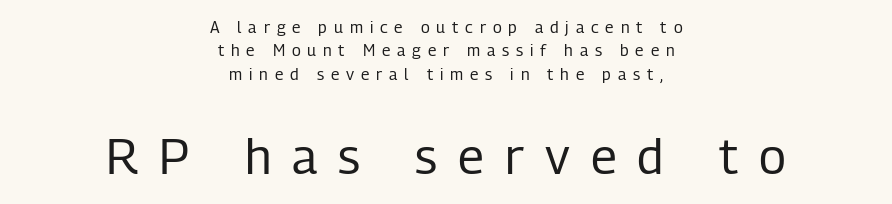
The emphasis by scale lands on block number two, below. The glyphs are unaccompanied by any horizontal stroke below them. Teacher's note: observe the equal gaps on both sides — that is centered alignment. Posture: vertical.
